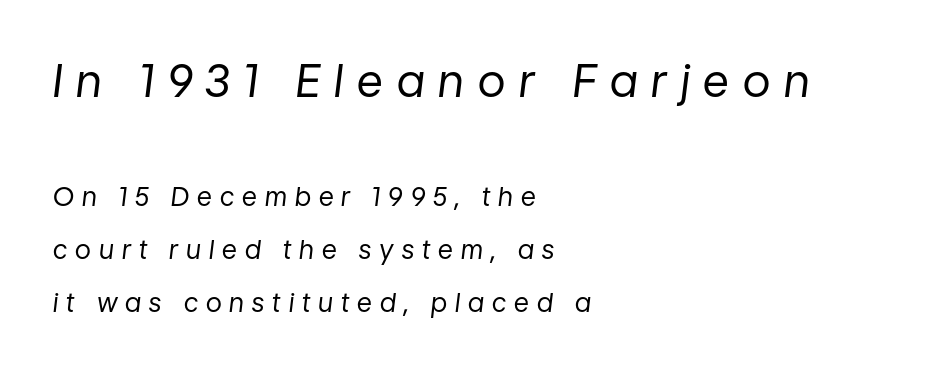
The letters advance in unequal steps, a hallmark of proportional type. Left-aligned paragraph, ragged on the right. These lines have a slow, spaced-out rhythm from letter to letter. Students, observe: this is what heavily led, spacious text looks like. Character size in the leading block exceeds that of the trailing block.
